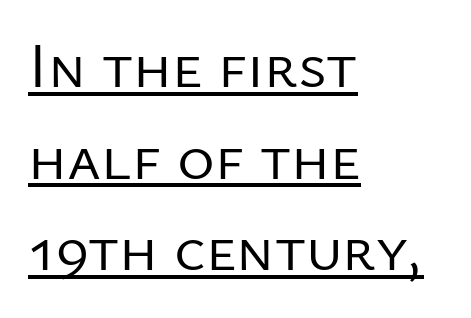
{"serif": "no", "italic": "no", "bold": "no", "weight": "regular", "width": "normal", "stroke_contrast": "low", "x_height": "medium", "monospaced": "no", "underline": "yes", "align": "left", "line_spacing": "normal", "line_spacing_ratio": 1.43, "letter_spacing": "normal", "letter_spacing_em": 0.0, "glyph_px": 64}
